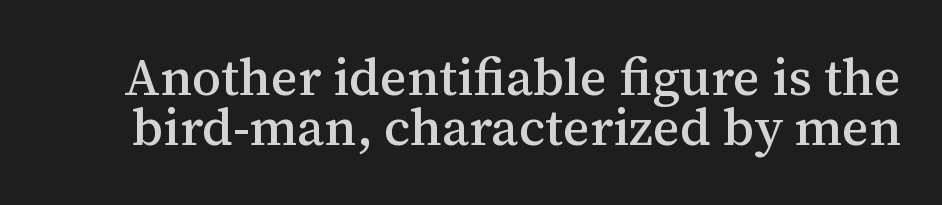
The image shows 52 px serif type, upright; set tight line spacing (0.97x), normal letter spacing, not underlined; medium stroke contrast and a medium x-height.
